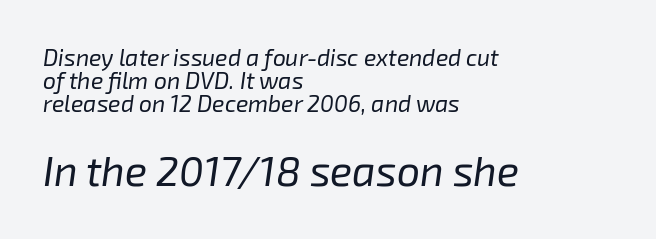
{"italic": "yes", "lean": "right", "slant_degrees": 8, "bold": "no", "weight": "regular", "width": "normal", "stroke_contrast": "low", "x_height": "medium", "monospaced": "no", "underline": "no", "align": "left", "line_spacing": "tight", "line_spacing_ratio": 1.01, "letter_spacing": "normal", "letter_spacing_em": 0.0, "larger_block": "second", "size_ratio": 1.78, "glyph_px": 41}
